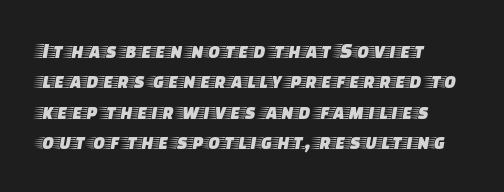
{"underline": "no", "line_spacing": "normal", "line_spacing_ratio": 1.38, "letter_spacing": "normal", "letter_spacing_em": 0.0, "glyph_px": 22}
